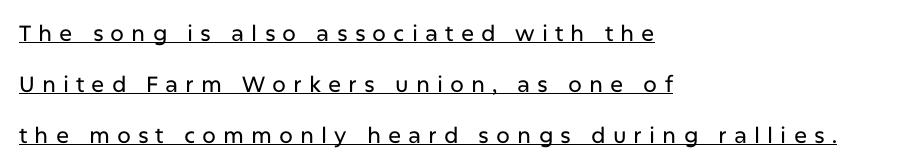
{"italic": "no", "underline": "yes", "align": "left", "line_spacing": "loose", "line_spacing_ratio": 2.31, "letter_spacing": "wide", "letter_spacing_em": 0.32, "glyph_px": 22}
